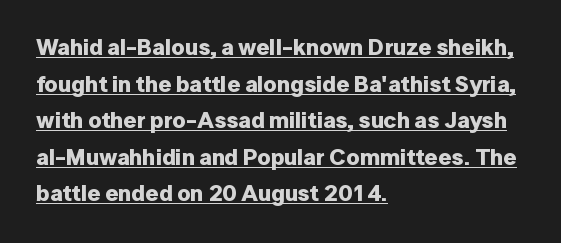
The image shows 23 px bold type, upright; set left-aligned, normal line spacing (1.59x), normal letter spacing, underlined.
